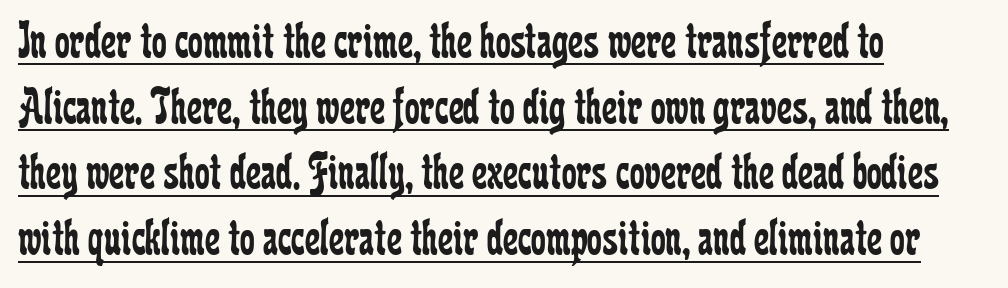
The specimen includes a rule beneath the text block's lines. The setting favours the left margin, as ordinary paragraphs usually do. Here the designer chose a conventional face with non-uniform glyph widths. The passage shown is not bold in any degree. Note: serifs present on the glyphs.
